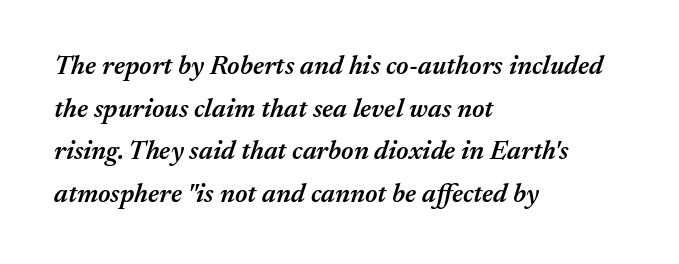
Bare-footed words on every line. Line starts are locked; line ends wander. The designer left line spacing at the default. Slant detected: the letters are inclined. Tracking value appears to be zero — textbook default spacing. These lines carry some extra weight — a demibold, not a full bold.
